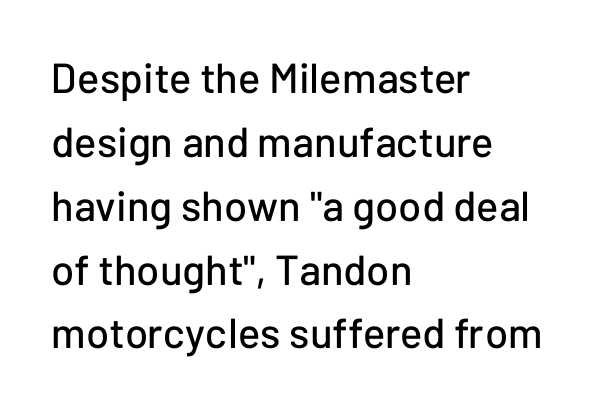
{"serif": "no", "italic": "no", "width": "normal", "stroke_contrast": "low", "x_height": "medium", "monospaced": "no", "underline": "no", "align": "left", "line_spacing": "normal", "line_spacing_ratio": 1.52, "letter_spacing": "normal", "letter_spacing_em": 0.0, "glyph_px": 42}
